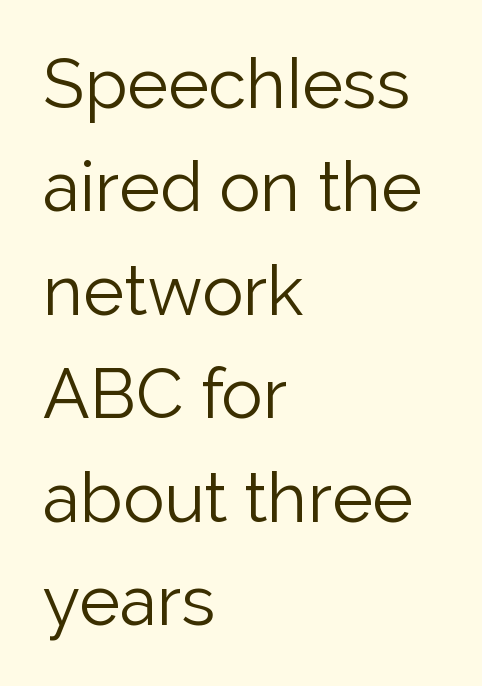
{"serif": "no", "italic": "no", "bold": "no", "weight": "light", "width": "normal", "stroke_contrast": "low", "x_height": "medium", "monospaced": "no", "underline": "no", "align": "left", "line_spacing": "normal", "line_spacing_ratio": 1.5, "letter_spacing": "normal", "letter_spacing_em": 0.0, "glyph_px": 69}
